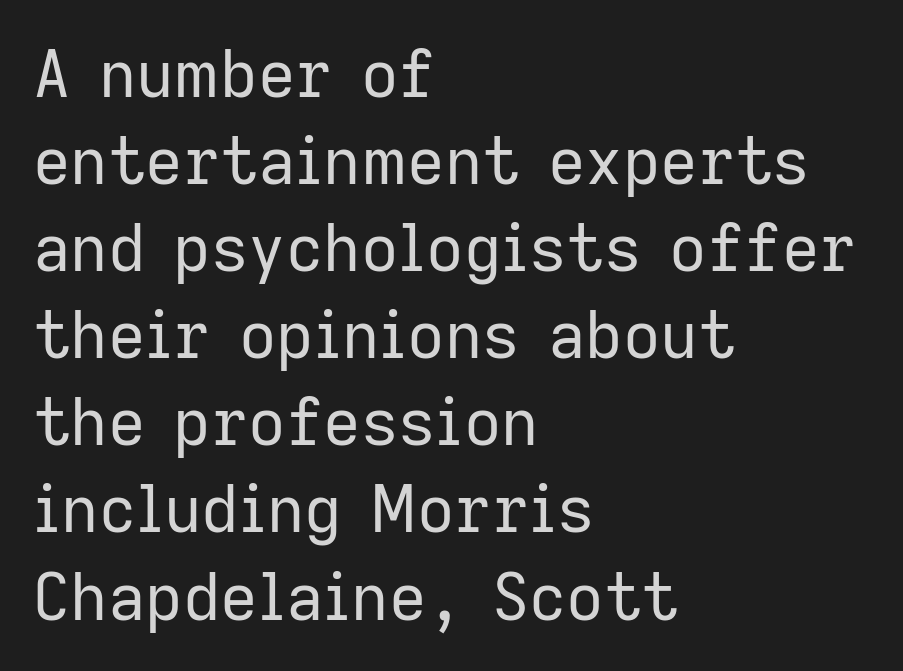
The compositor pushed each line to the left boundary. No extra ink here — the face is not bold. Caption: standard tracking, unaltered. The gap between lines stays unmarked. Look at the bottom of the vertical strokes: they stop flat, with no serifs.
